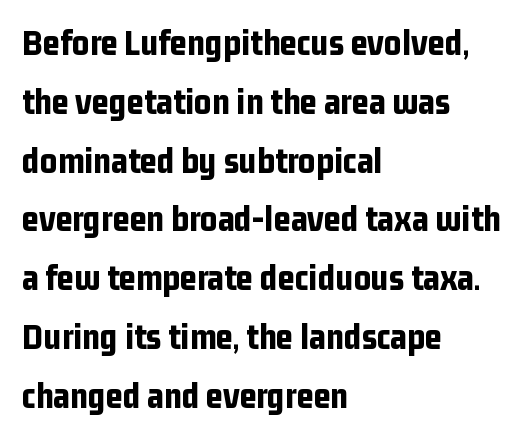
{"serif": "no", "italic": "no", "bold": "yes", "weight": "bold", "width": "condensed", "stroke_contrast": "low", "x_height": "medium", "monospaced": "no", "underline": "no", "align": "left", "line_spacing": "normal", "line_spacing_ratio": 1.59, "letter_spacing": "normal", "letter_spacing_em": 0.0, "glyph_px": 37}
